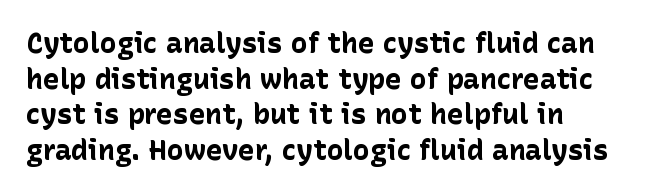
Q: Is the text bold? A: Yes.
Q: Is the text italic (slanted)? A: No, it is upright.
Q: Is the typeface a serif or a sans-serif typeface? A: Sans-serif.
Q: Is the text underlined? A: No.
Q: Is the spacing between letters normal or unusually wide? A: Normal.
Q: Is the spacing between lines tight, normal or loose? A: Normal.
Q: Width (condensed, normal, or wide)? A: Normal.
Q: Stroke contrast? A: Low.
Q: x-height? A: Medium.
Q: Monospaced? A: No.
